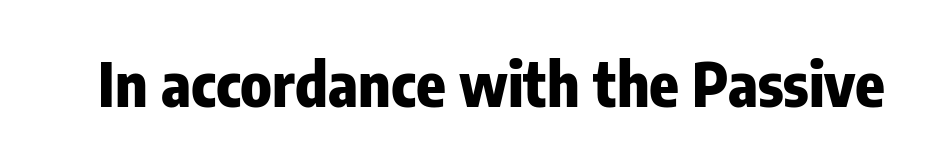
{"serif": "no", "italic": "no", "bold": "yes", "weight": "heavy", "width": "condensed", "stroke_contrast": "low", "x_height": "medium", "monospaced": "no", "underline": "no", "letter_spacing": "normal", "letter_spacing_em": 0.0, "glyph_px": 61}
